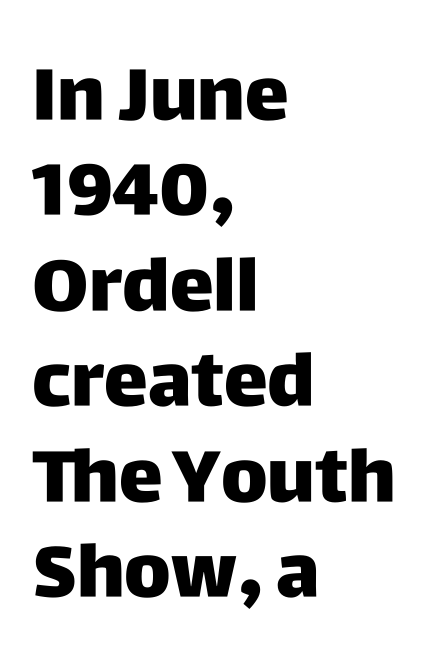
Q: Is the text bold? A: Yes.
Q: Is the text italic (slanted)? A: No, it is upright.
Q: Is the typeface a serif or a sans-serif typeface? A: Sans-serif.
Q: Is the text underlined? A: No.
Q: How is the paragraph aligned? A: Left-aligned.
Q: Is the spacing between letters normal or unusually wide? A: Normal.
Q: Is the spacing between lines tight, normal or loose? A: Normal.
Q: Width (condensed, normal, or wide)? A: Normal.
Q: Stroke contrast? A: Low.
Q: x-height? A: Large.
Q: Monospaced? A: No.
